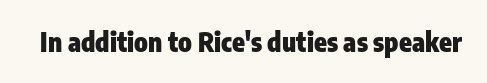
{"italic": "no", "bold": "yes", "underline": "no", "letter_spacing": "normal", "letter_spacing_em": 0.0, "glyph_px": 26}
